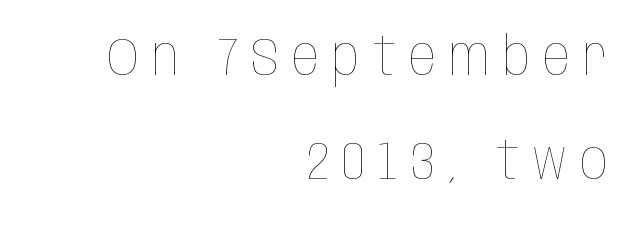
Q: Is the text bold? A: No.
Q: Is the text italic (slanted)? A: No, it is upright.
Q: Is the text underlined? A: No.
Q: How is the paragraph aligned? A: Right-aligned.
Q: Is the spacing between letters normal or unusually wide? A: Unusually wide.
Q: Is the spacing between lines tight, normal or loose? A: Loose.
Q: Width (condensed, normal, or wide)? A: Condensed.
Q: Stroke contrast? A: Low.
Q: x-height? A: Large.
Q: Monospaced? A: No.
